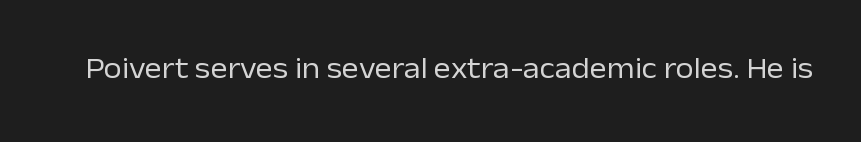
Q: Is the text bold? A: No.
Q: Is the text italic (slanted)? A: No, it is upright.
Q: Is the typeface a serif or a sans-serif typeface? A: Sans-serif.
Q: Is the text underlined? A: No.
Q: Is the spacing between letters normal or unusually wide? A: Normal.
Q: Width (condensed, normal, or wide)? A: Normal.
Q: Stroke contrast? A: Low.
Q: x-height? A: Medium.
Q: Monospaced? A: No.
